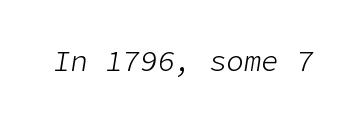
Q: Is the text bold? A: No.
Q: Is the text italic (slanted)? A: Yes, it leans right by about 9 degrees.
Q: Is the text underlined? A: No.
Q: Is the spacing between letters normal or unusually wide? A: Normal.
Q: Width (condensed, normal, or wide)? A: Normal.
Q: Stroke contrast? A: Low.
Q: x-height? A: Medium.
